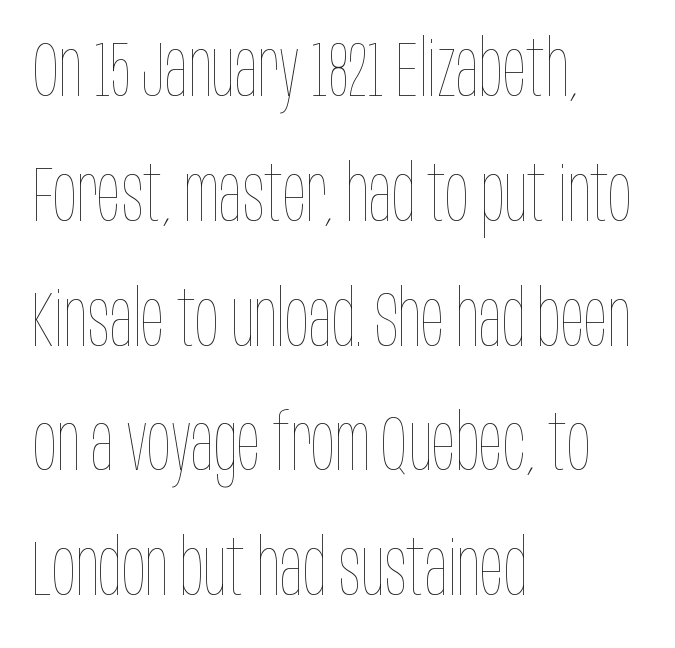
The image shows 78 px thin, condensed type, upright; set left-aligned, normal line spacing (1.6x), normal letter spacing, not underlined; low stroke contrast and a large x-height.
